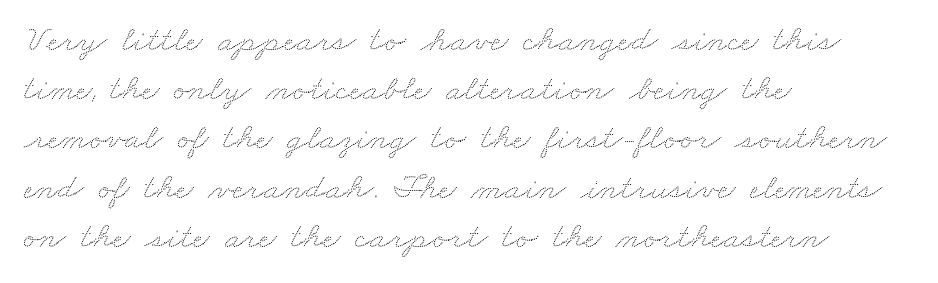
{"width": "wide", "stroke_contrast": "low", "x_height": "small", "monospaced": "no", "underline": "no", "align": "left", "line_spacing": "normal", "line_spacing_ratio": 1.33, "letter_spacing": "normal", "letter_spacing_em": 0.0, "glyph_px": 37}
